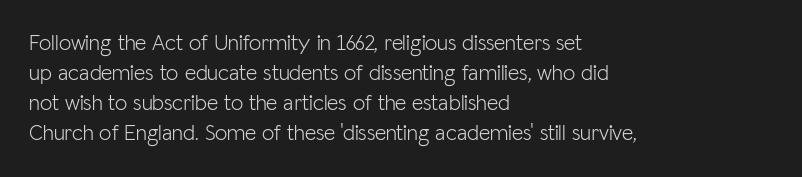
Q: Is the text bold? A: No.
Q: Is the text italic (slanted)? A: No, it is upright.
Q: Is the text underlined? A: No.
Q: How is the paragraph aligned? A: Left-aligned.
Q: Is the spacing between letters normal or unusually wide? A: Normal.
Q: Is the spacing between lines tight, normal or loose? A: Normal.
